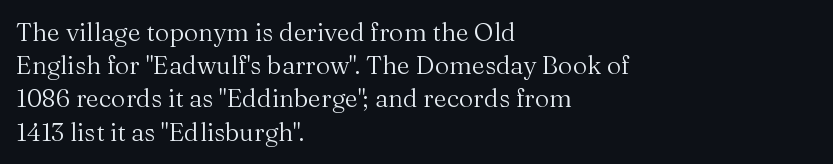
The image shows 25 px text type, upright; set left-aligned, normal line spacing (1.33x), normal letter spacing, not underlined.
